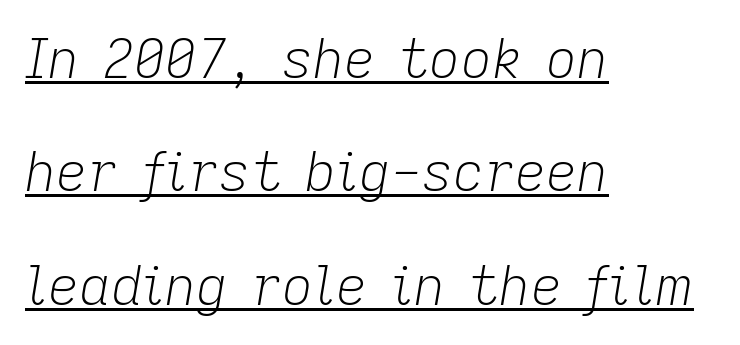
{"italic": "yes", "lean": "right", "slant_degrees": 9, "bold": "no", "weight": "light", "width": "normal", "stroke_contrast": "low", "x_height": "medium", "monospaced": "no", "underline": "yes", "align": "left", "line_spacing": "loose", "line_spacing_ratio": 2.1, "letter_spacing": "normal", "letter_spacing_em": 0.0, "glyph_px": 54}
